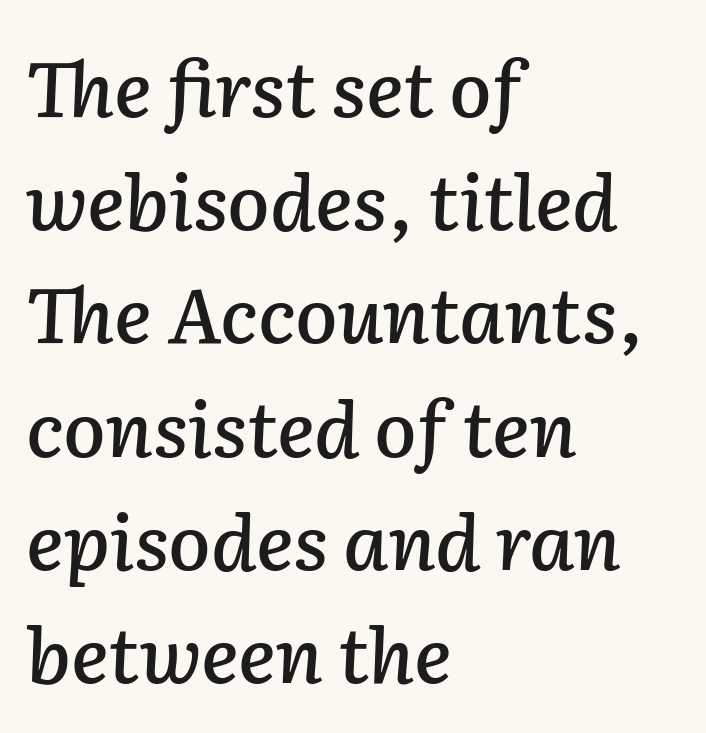
The image shows 77 px text type, italic (leaning right); set left-aligned, normal line spacing (1.47x), normal letter spacing, not underlined; low stroke contrast and a medium x-height.
